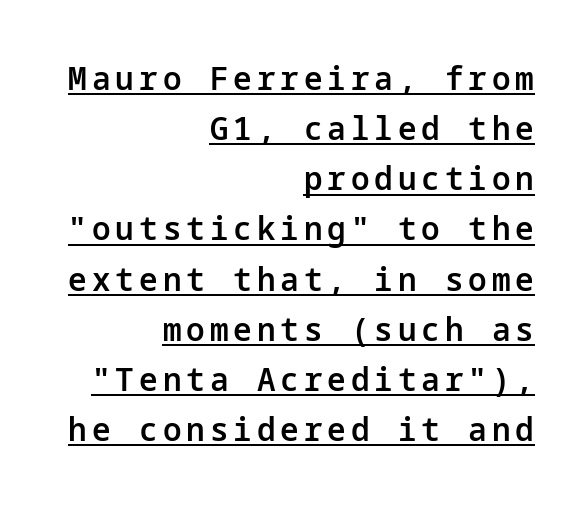
The image shows 33 px semibold sans-serif type, upright; set right-aligned, normal line spacing (1.52x), underlined; low stroke contrast and a medium x-height.
